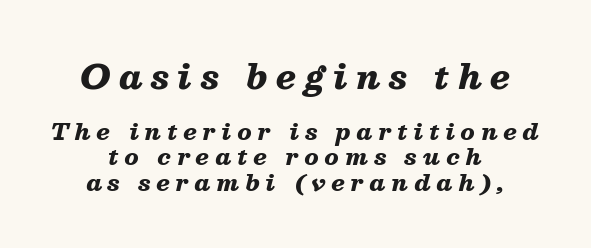
Reading down the block, each line starts at a different indent, mirrored at its end. Slanted lettering throughout. This layout puts the oversized block above and the modest block below. How are the letters spaced? Widely, with obvious added tracking. Each row of text sits above clean, open space. Each letter keeps its own natural width here, so spacing adapts to shape.
